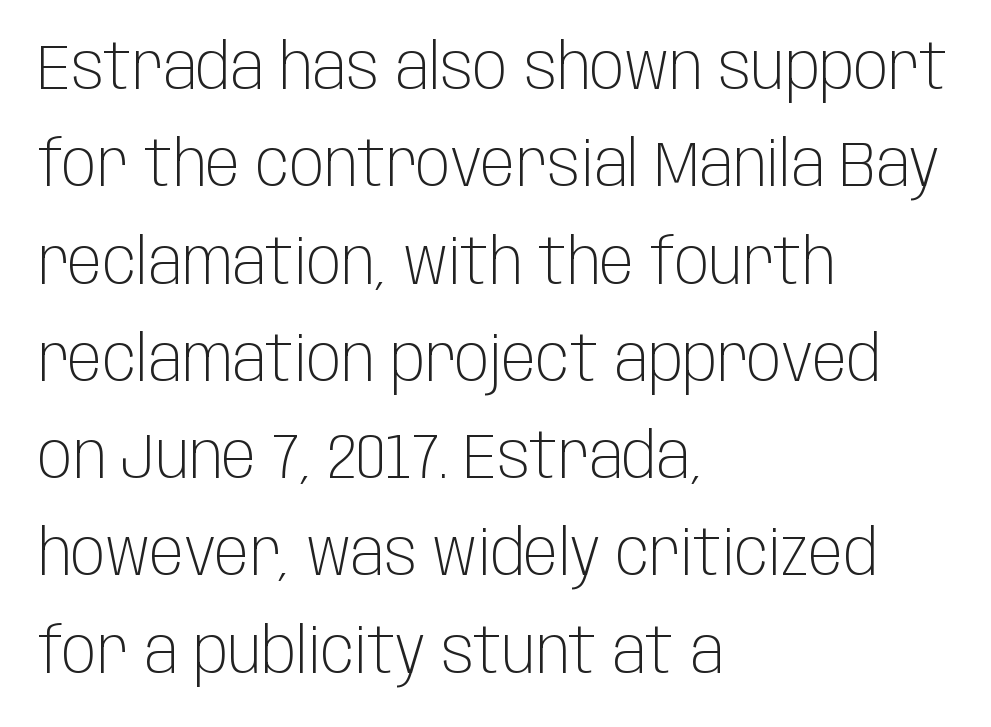
The glyphs are unaccompanied by any horizontal stroke below them. Does the leading feel generous? No, just average. Words appear dense and cohesive because spacing is normal. Italic? Not at all — the glyphs are vertical. The type family on display is of the sans-serif kind. Varying glyph widths throughout — classic text-font behaviour.
